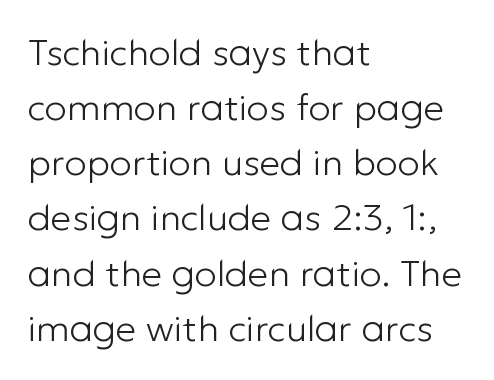
{"serif": "no", "italic": "no", "bold": "no", "weight": "light", "width": "normal", "stroke_contrast": "low", "x_height": "medium", "monospaced": "no", "underline": "no", "align": "left", "line_spacing": "normal", "line_spacing_ratio": 1.49, "letter_spacing": "normal", "letter_spacing_em": 0.0, "glyph_px": 37}
